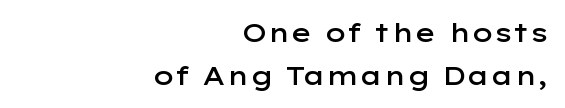
Q: Is the text bold? A: Semi-bold.
Q: Is the text italic (slanted)? A: No, it is upright.
Q: Is the text underlined? A: No.
Q: How is the paragraph aligned? A: Right-aligned.
Q: Is the spacing between letters normal or unusually wide? A: Normal.
Q: Is the spacing between lines tight, normal or loose? A: Normal.
